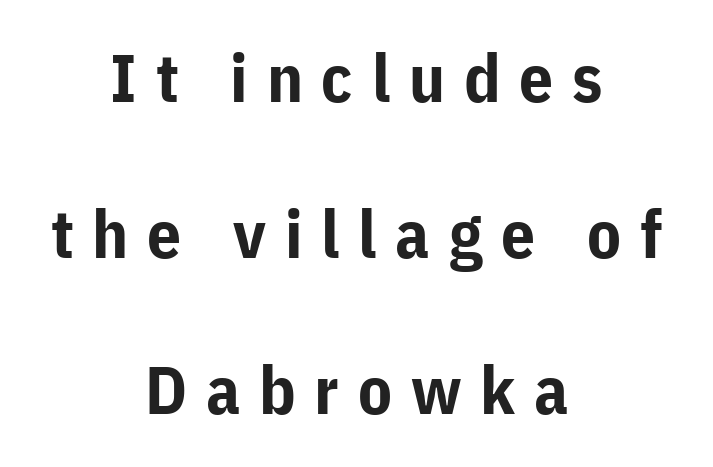
Q: Is the text bold? A: Yes.
Q: Is the text italic (slanted)? A: No, it is upright.
Q: Is the typeface a serif or a sans-serif typeface? A: Sans-serif.
Q: Is the text underlined? A: No.
Q: How is the paragraph aligned? A: Centered.
Q: Is the spacing between letters normal or unusually wide? A: Unusually wide.
Q: Is the spacing between lines tight, normal or loose? A: Loose.
Q: Width (condensed, normal, or wide)? A: Normal.
Q: Stroke contrast? A: Low.
Q: x-height? A: Medium.
Q: Monospaced? A: No.
